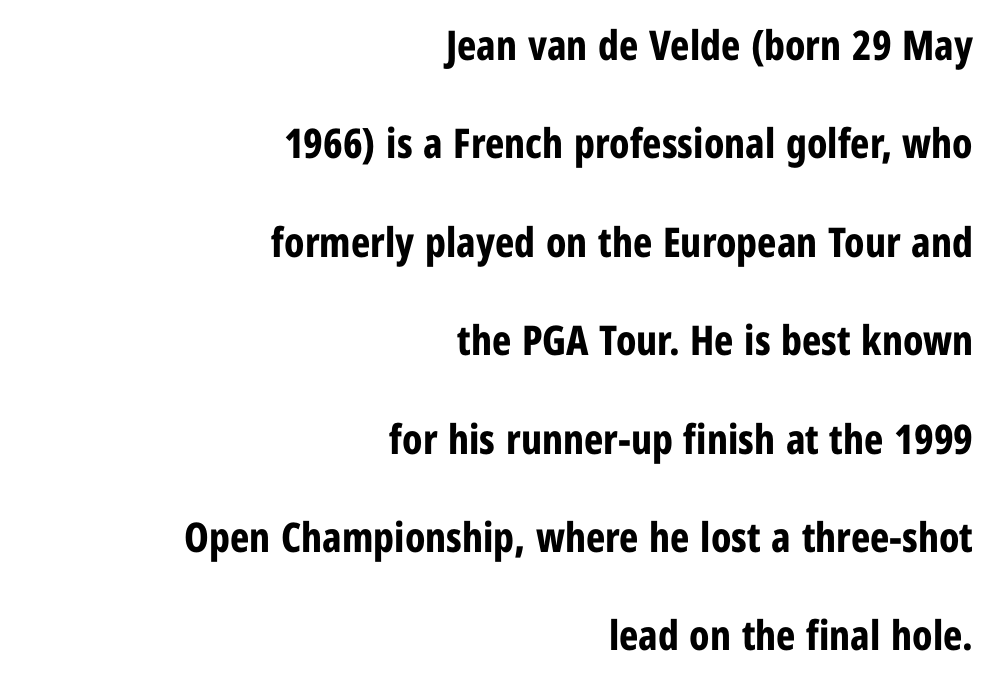
{"serif": "no", "italic": "no", "bold": "yes", "weight": "bold", "width": "condensed", "stroke_contrast": "low", "x_height": "medium", "monospaced": "no", "underline": "no", "align": "right", "line_spacing": "loose", "line_spacing_ratio": 2.4, "letter_spacing": "normal", "letter_spacing_em": 0.0, "glyph_px": 41}
